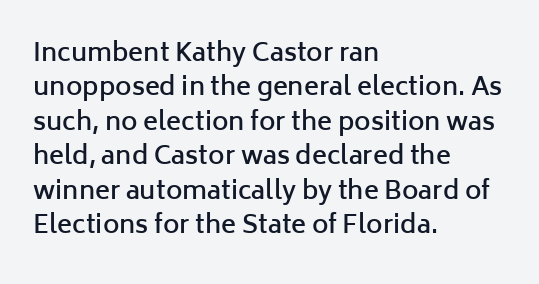
The image shows 25 px text type, upright; set left-aligned, normal line spacing (1.38x), normal letter spacing, not underlined.
